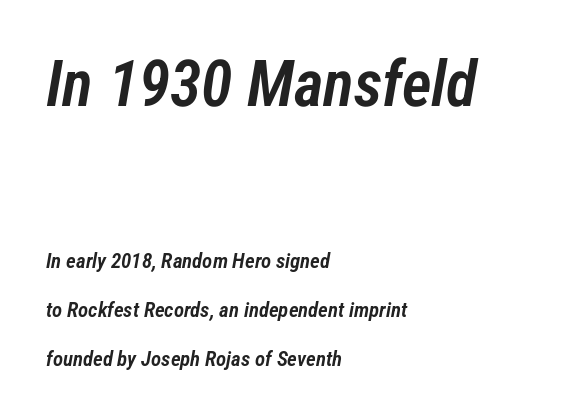
{"italic": "yes", "lean": "right", "slant_degrees": 12, "bold": "semi", "weight": "semibold", "width": "condensed", "stroke_contrast": "low", "x_height": "medium", "monospaced": "no", "underline": "no", "align": "left", "line_spacing": "loose", "line_spacing_ratio": 2.35, "letter_spacing": "normal", "letter_spacing_em": 0.0, "larger_block": "first", "size_ratio": 3.05, "glyph_px": 64}
